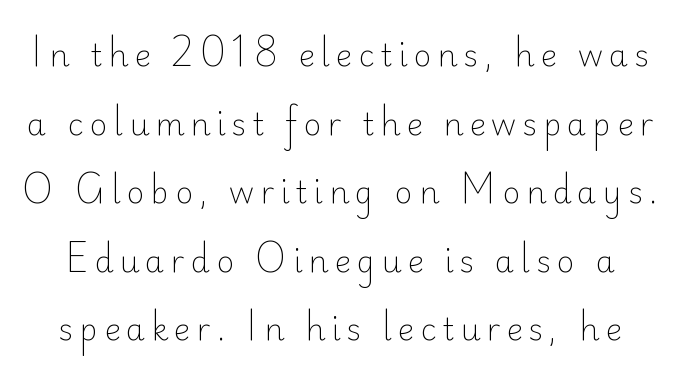
The baseline area is clear. The letters stand upright; this is a roman face. Unbolded letterforms with no extra heft. Compared with typical paragraphs, the rows here are farther apart. Serifs: no, the terminals of the letterforms are clean. Each letter keeps its own natural width here, so spacing adapts to shape.
